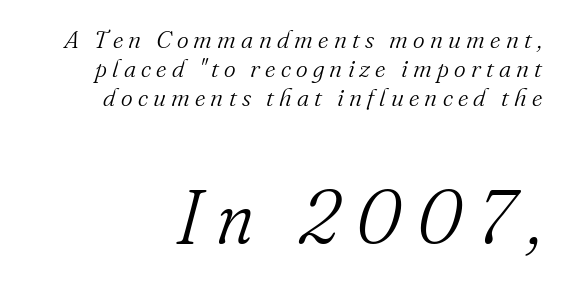
{"serif": "yes", "italic": "yes", "lean": "right", "slant_degrees": 16, "bold": "no", "weight": "light", "width": "normal", "stroke_contrast": "medium", "x_height": "small", "monospaced": "no", "underline": "no", "align": "right", "line_spacing_ratio": 1.17, "letter_spacing": "wide", "letter_spacing_em": 0.21, "larger_block": "second", "size_ratio": 2.96, "glyph_px": 74}
